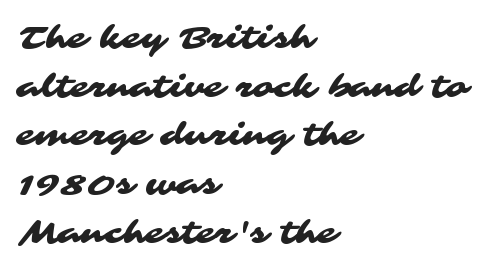
{"serif": "no", "width": "wide", "stroke_contrast": "medium", "x_height": "medium", "monospaced": "no", "underline": "no", "align": "left", "line_spacing": "normal", "line_spacing_ratio": 1.57, "letter_spacing": "normal", "letter_spacing_em": 0.0, "glyph_px": 31}
